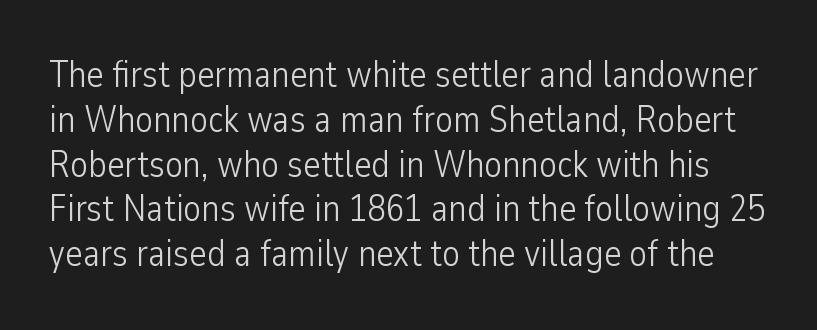
Each letter keeps its own natural width here, so spacing adapts to shape. The typeface chosen for these lines omits serifs. It's the straight-up-and-down kind of type. Letters rest on an invisible, unmarked baseline.
